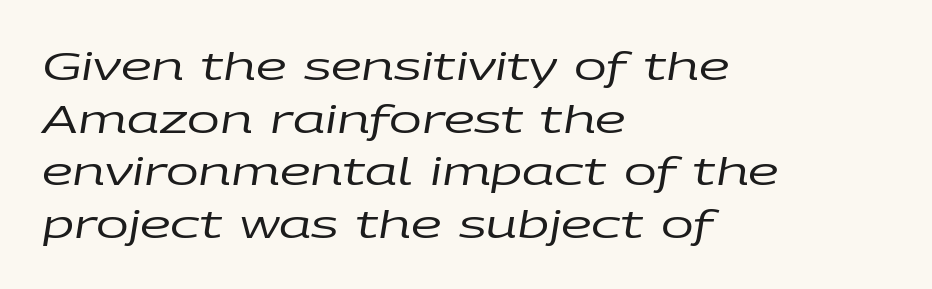
Successive baselines arrive at the customary interval. Bare-footed words on every line. The letters advance in unequal steps, a hallmark of proportional type. Looking at the ascenders, they clearly lean. Standard letterfit; no display-style spreading of the glyphs.
